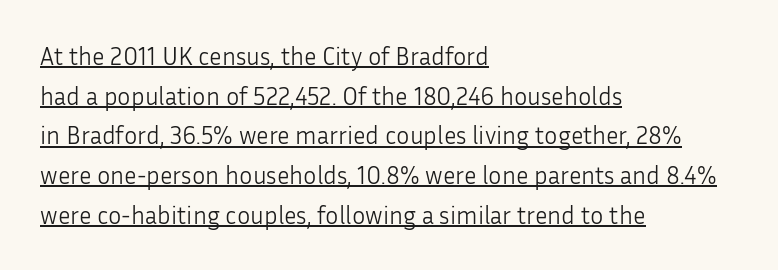
The image shows 25 px text type, upright; set left-aligned, normal line spacing (1.59x), normal letter spacing, underlined.
